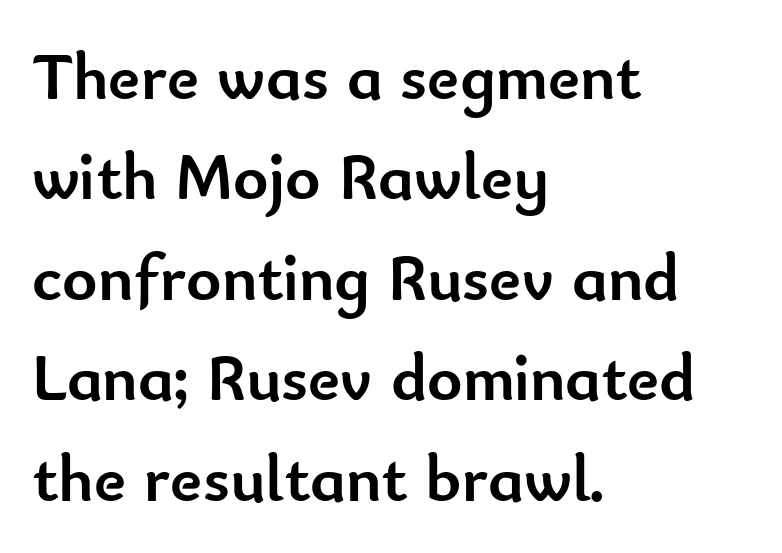
{"serif": "no", "italic": "no", "bold": "yes", "weight": "semibold", "width": "normal", "stroke_contrast": "low", "x_height": "small", "monospaced": "no", "underline": "no", "align": "left", "line_spacing": "normal", "line_spacing_ratio": 1.5, "letter_spacing": "normal", "letter_spacing_em": 0.0, "glyph_px": 67}
